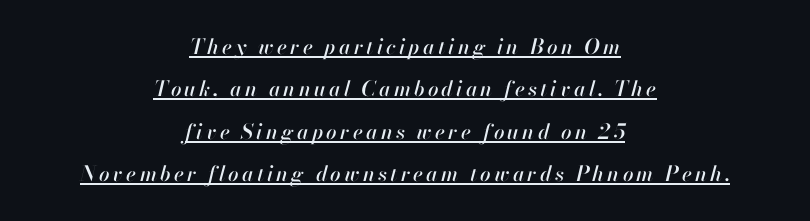
{"italic": "yes", "lean": "right", "slant_degrees": 13, "underline": "yes", "align": "center", "line_spacing": "loose", "line_spacing_ratio": 2.02, "glyph_px": 21}
